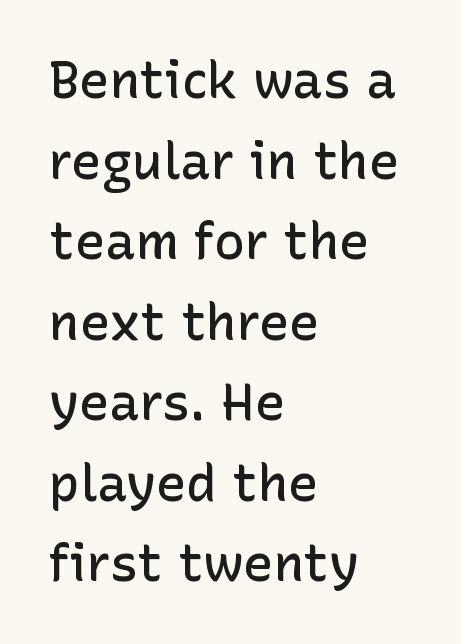
{"serif": "no", "italic": "no", "bold": "semi", "weight": "semibold", "width": "normal", "stroke_contrast": "low", "x_height": "medium", "monospaced": "no", "underline": "no", "align": "left", "line_spacing": "normal", "line_spacing_ratio": 1.58, "letter_spacing": "normal", "letter_spacing_em": 0.0, "glyph_px": 51}
